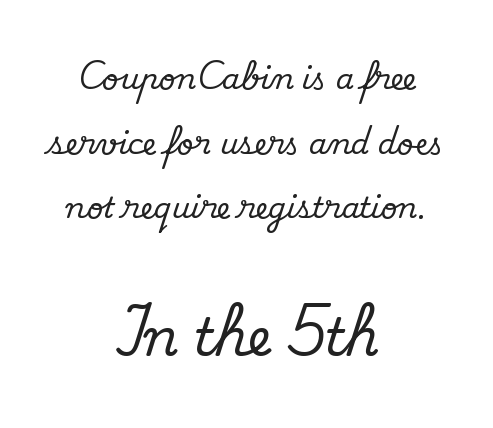
The image shows 51 px serif type; set centered, loose line spacing (2.23x), normal letter spacing, not underlined; the second (bottom) block is 1.76x larger; medium stroke contrast and a small x-height.
